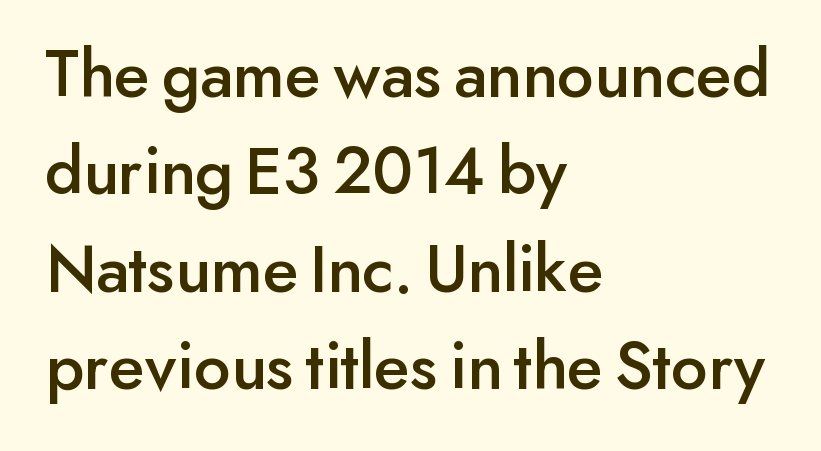
The image shows 70 px sans-serif type, upright; set left-aligned, normal line spacing (1.39x), normal letter spacing, not underlined; low stroke contrast and a small x-height.
